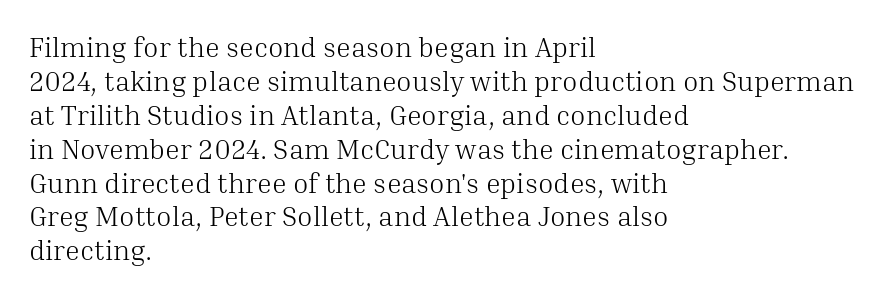
I'd call this a serif setting — the letters wear small feet. In CSS terms this would be text-align: left. The line texture is even and compact thanks to regular tracking. These glyphs show unthickened strokes, regular width or finer.
